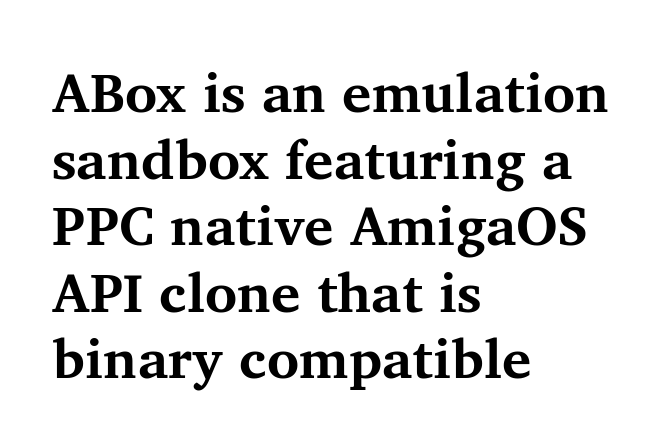
Q: Is the text bold? A: Yes.
Q: Is the text italic (slanted)? A: No, it is upright.
Q: Is the typeface a serif or a sans-serif typeface? A: Serif.
Q: Is the text underlined? A: No.
Q: How is the paragraph aligned? A: Left-aligned.
Q: Is the spacing between letters normal or unusually wide? A: Normal.
Q: Width (condensed, normal, or wide)? A: Normal.
Q: Stroke contrast? A: Medium.
Q: x-height? A: Medium.
Q: Monospaced? A: No.
